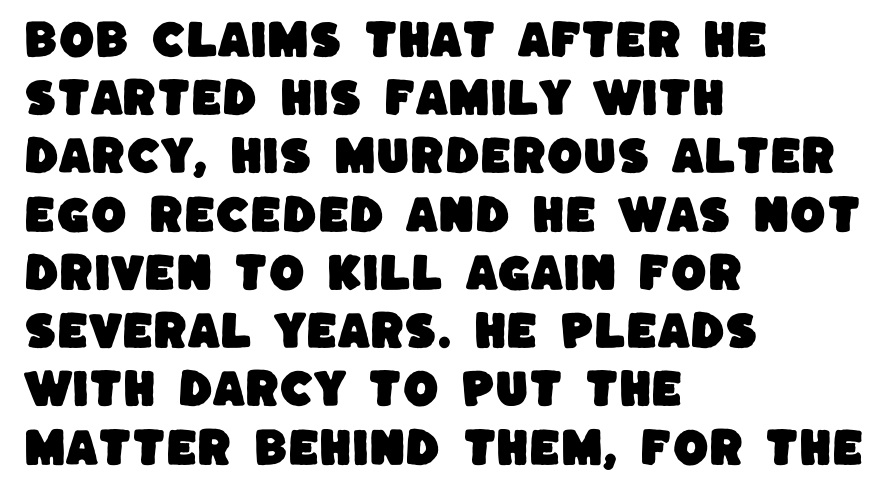
The letters advance in unequal steps, a hallmark of proportional type. No word sits above an underline. The lines in this sample share a left origin and differ only in where they stop. The line texture is even and compact thanks to regular tracking. The typeface chosen for these lines omits serifs. The line-height multiplier appears to be the usual default.
